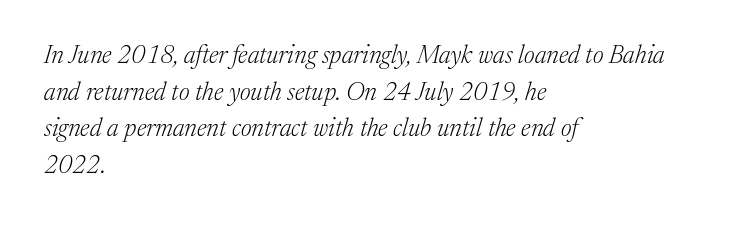
{"italic": "yes", "lean": "right", "slant_degrees": 17, "bold": "no", "underline": "no", "align": "left", "line_spacing": "normal", "line_spacing_ratio": 1.47, "letter_spacing": "normal", "letter_spacing_em": 0.0, "glyph_px": 25}
